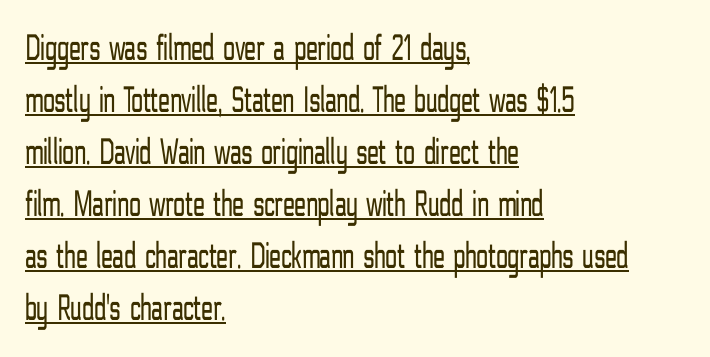
Q: Is the text bold? A: No.
Q: Is the text italic (slanted)? A: No, it is upright.
Q: Is the typeface a serif or a sans-serif typeface? A: Sans-serif.
Q: Is the text underlined? A: Yes.
Q: How is the paragraph aligned? A: Left-aligned.
Q: Is the spacing between letters normal or unusually wide? A: Normal.
Q: Is the spacing between lines tight, normal or loose? A: Normal.
Q: Width (condensed, normal, or wide)? A: Condensed.
Q: Stroke contrast? A: Low.
Q: x-height? A: Medium.
Q: Monospaced? A: No.
